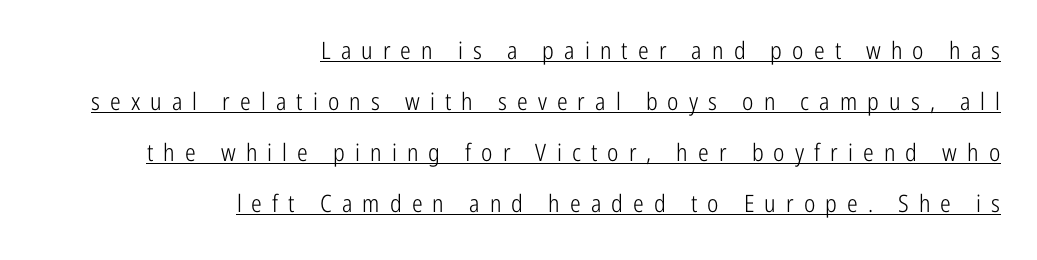
{"italic": "no", "bold": "no", "underline": "yes", "align": "right", "line_spacing": "loose", "line_spacing_ratio": 2.13, "letter_spacing": "wide", "letter_spacing_em": 0.42, "glyph_px": 24}
